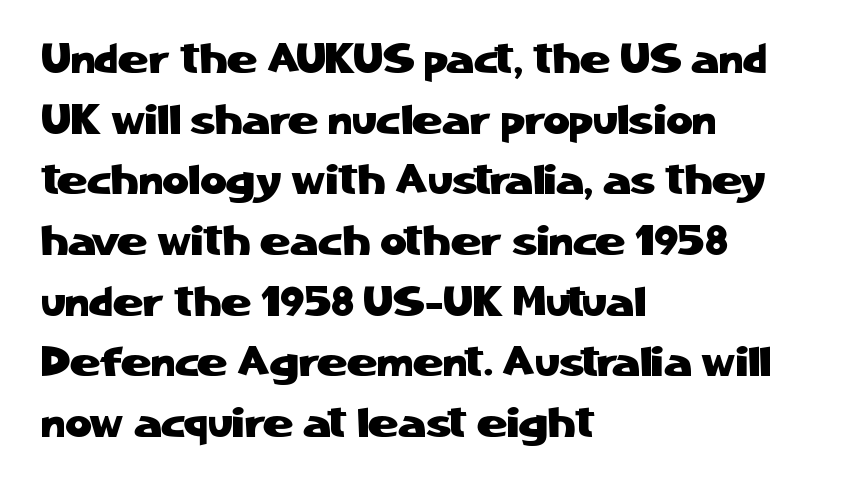
Q: Is the text italic (slanted)? A: No, it is upright.
Q: Is the typeface a serif or a sans-serif typeface? A: Sans-serif.
Q: Is the text underlined? A: No.
Q: How is the paragraph aligned? A: Left-aligned.
Q: Is the spacing between letters normal or unusually wide? A: Normal.
Q: Is the spacing between lines tight, normal or loose? A: Normal.
Q: Width (condensed, normal, or wide)? A: Normal.
Q: Stroke contrast? A: Low.
Q: x-height? A: Medium.
Q: Monospaced? A: No.
